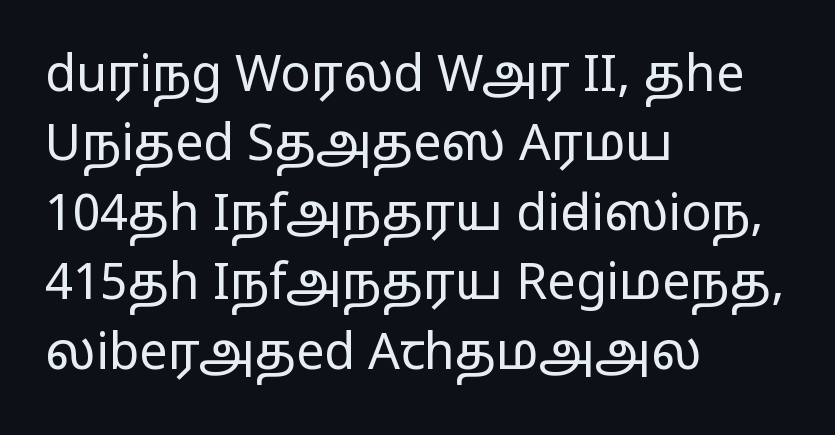
The image shows 50 px regular-weight, wide sans-serif type, upright; set left-aligned, normal line spacing (1.39x), normal letter spacing, not underlined; low stroke contrast and a medium x-height.
